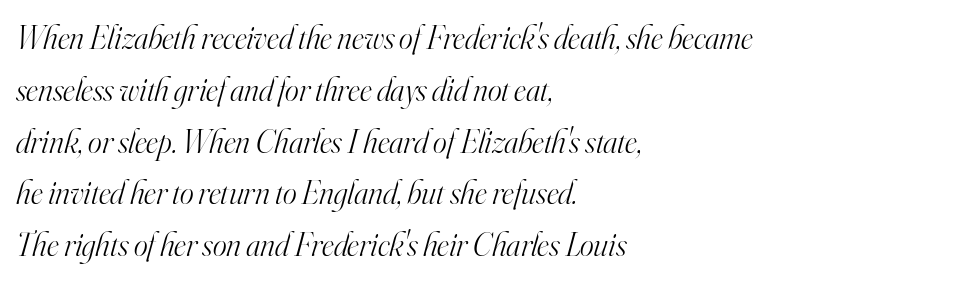
Check under the words: just untouched page. Yep, that's italic — everything's leaning. Notice how descenders clear the ascenders below comfortably — that's standard leading. A classic flush-left, rag-right setting is used for this passage. You could not count columns in this text — the font is proportionally spaced. The face looks like a standard text weight, possibly lighter.
